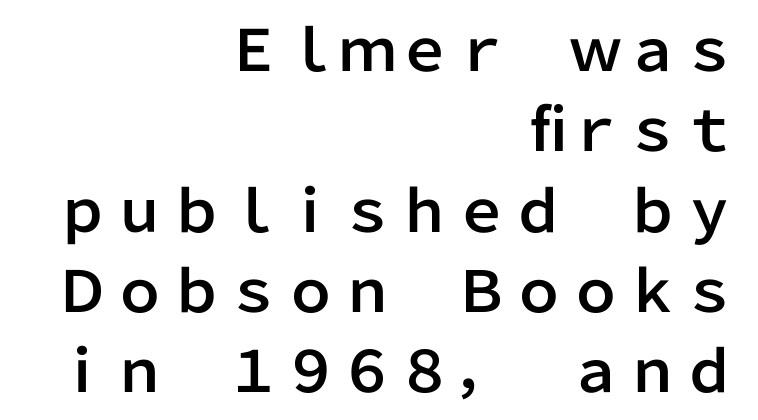
Each letter keeps its own natural width here, so spacing adapts to shape. Regarding leading, the lines here are spaced in the standard way. The space beneath each line is pristine and unruled. Unlike a traditional serif, this face leaves its strokes unadorned. Reading down the block, your eye finds every line finishing at a fixed right position.
